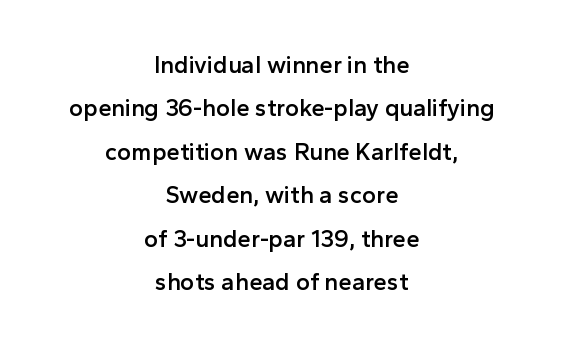
The image shows 24 px text type, upright; set centered, line spacing 1.81x, normal letter spacing, not underlined.
